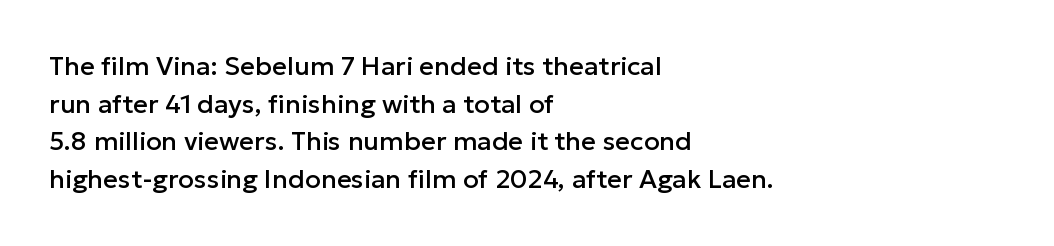
Q: Is the text italic (slanted)? A: No, it is upright.
Q: Is the text underlined? A: No.
Q: How is the paragraph aligned? A: Left-aligned.
Q: Is the spacing between letters normal or unusually wide? A: Normal.
Q: Is the spacing between lines tight, normal or loose? A: Normal.
